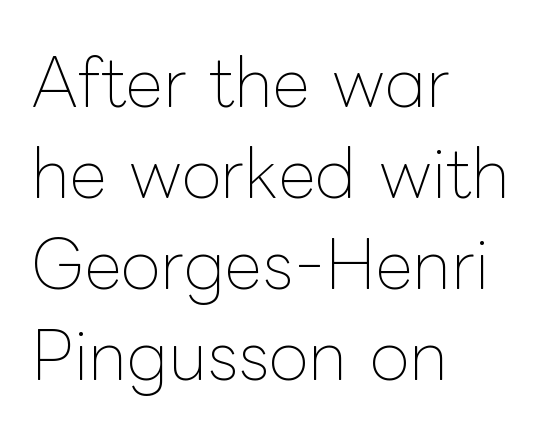
Q: Is the text bold? A: No.
Q: Is the text italic (slanted)? A: No, it is upright.
Q: Is the text underlined? A: No.
Q: How is the paragraph aligned? A: Left-aligned.
Q: Is the spacing between letters normal or unusually wide? A: Normal.
Q: Is the spacing between lines tight, normal or loose? A: Normal.
Q: Width (condensed, normal, or wide)? A: Normal.
Q: Stroke contrast? A: Low.
Q: x-height? A: Medium.
Q: Monospaced? A: No.
